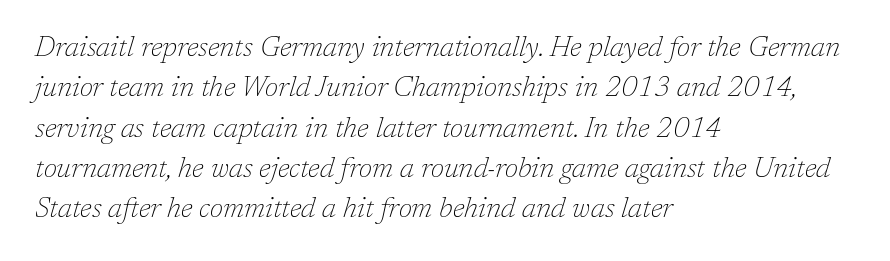
Q: Is the text bold? A: No.
Q: Is the text italic (slanted)? A: Yes, it leans right by about 17 degrees.
Q: Is the typeface a serif or a sans-serif typeface? A: Serif.
Q: Is the text underlined? A: No.
Q: How is the paragraph aligned? A: Left-aligned.
Q: Is the spacing between letters normal or unusually wide? A: Normal.
Q: Is the spacing between lines tight, normal or loose? A: Normal.
Q: Width (condensed, normal, or wide)? A: Normal.
Q: Stroke contrast? A: Low.
Q: x-height? A: Medium.
Q: Monospaced? A: No.
